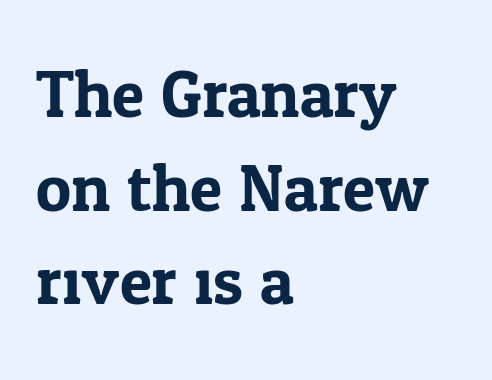
Proportional: the letters do not fall into vertical columns. The letters sit at their default tracking, neither squeezed nor spread. The characters display serif detailing at their extremities. Quick note: interline space is typical. Is the block centered? No — it sits flush against the left margin.
